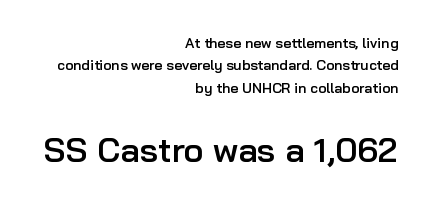
Q: Is the text bold? A: Semi-bold.
Q: Is the text italic (slanted)? A: No, it is upright.
Q: Is the typeface a serif or a sans-serif typeface? A: Sans-serif.
Q: Is the text underlined? A: No.
Q: How is the paragraph aligned? A: Right-aligned.
Q: Is the spacing between letters normal or unusually wide? A: Normal.
Q: Is the spacing between lines tight, normal or loose? A: Normal.
Q: Which block of text is set in a larger size, the first (top) or the second (bottom)? A: The second (bottom) one.
Q: Width (condensed, normal, or wide)? A: Normal.
Q: Stroke contrast? A: Low.
Q: x-height? A: Medium.
Q: Monospaced? A: No.
